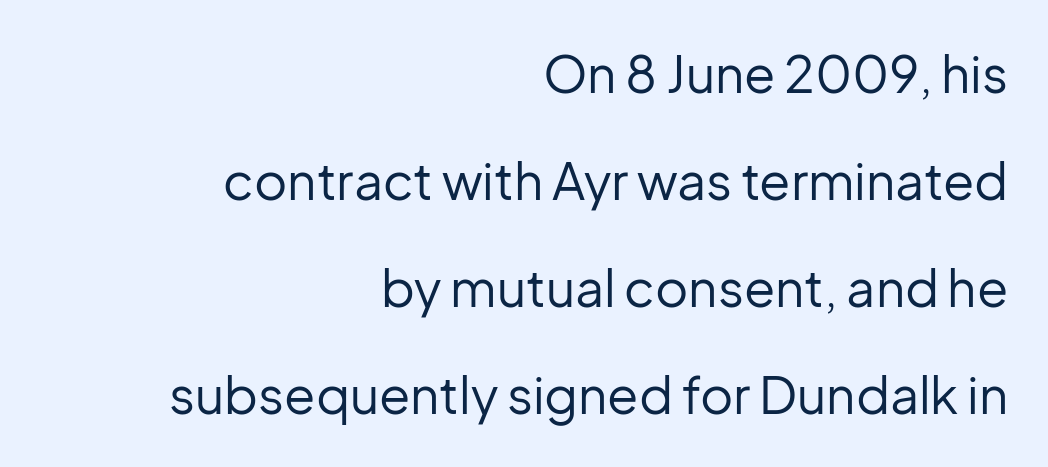
The letters advance in unequal steps, a hallmark of proportional type. The lines are spread far apart with generous leading. Is the type heavy? It reads as light-to-regular instead. Spacing between characters is what you'd get straight out of the box. What kind of face is this? One without serifs — a sans. Honestly, there is no underline to notice here at all.
